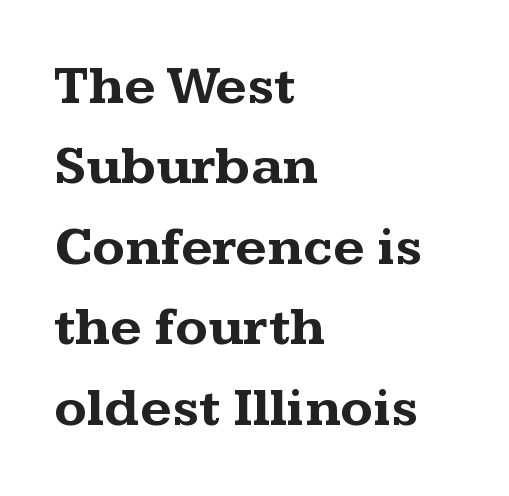
These lines are composed in type with serifs. How heavy is the stroke? Heavy — this is a bold. Leading: standard. The foot of each line stays bare and open.
